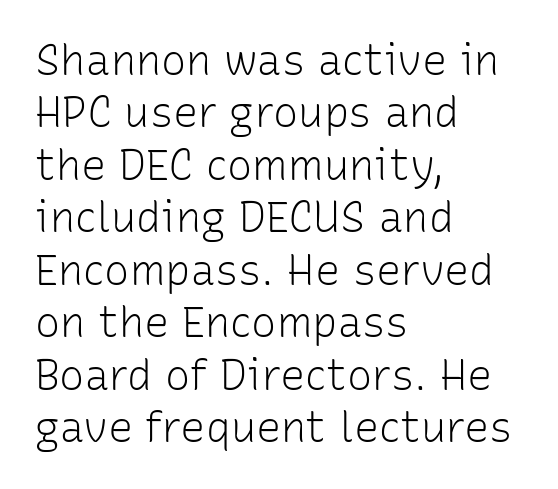
{"serif": "no", "italic": "no", "bold": "no", "weight": "light", "width": "normal", "stroke_contrast": "low", "x_height": "medium", "monospaced": "no", "underline": "no", "align": "left", "line_spacing": "normal", "line_spacing_ratio": 1.25, "letter_spacing": "normal", "letter_spacing_em": 0.0, "glyph_px": 42}
